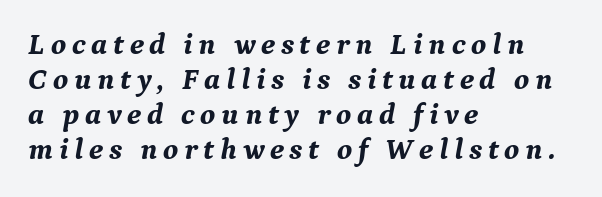
This sample uses a serif face. Every row of glyphs begins at an identical x-position on the left. You can tell it's italic because the verticals aren't actually vertical. Emphasis by weight is at full strength: bold. Rule under the text: the space is simply empty.
